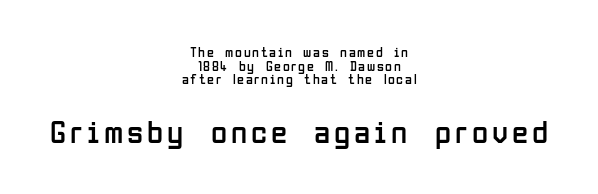
{"serif": "no", "italic": "no", "bold": "no", "weight": "regular", "width": "condensed", "stroke_contrast": "low", "x_height": "medium", "monospaced": "no", "underline": "no", "align": "center", "line_spacing": "tight", "line_spacing_ratio": 0.97, "larger_block": "second", "size_ratio": 2.36, "glyph_px": 33}
